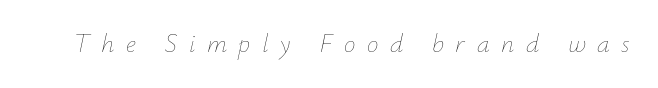
{"italic": "yes", "lean": "right", "slant_degrees": 12, "bold": "no", "underline": "no", "letter_spacing": "wide", "letter_spacing_em": 0.44, "glyph_px": 26}
